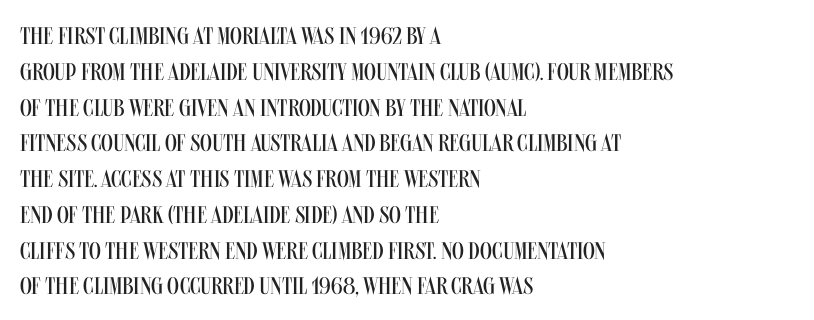
The setting favours the left margin, as ordinary paragraphs usually do. Upright lettering throughout. Letter spacing: default. No chunkiness to these letters — they're not bold.
